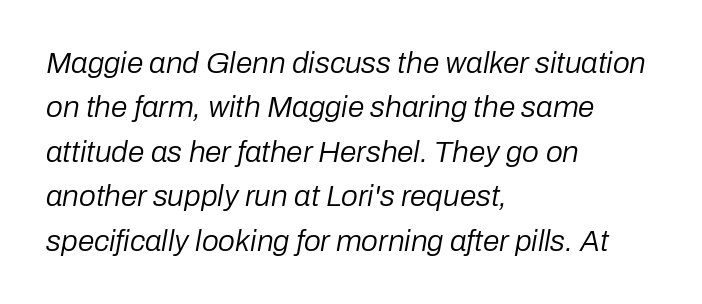
Plain, unruled lines of type. Note the varied advance widths — an 'i' is clearly narrower than an 'm'. In terms of leading, this rendering sits right in the middle. The horizontal fit of the characters is conventional and even. Rendered with sloped, italic letterforms. This rendering uses left alignment, leaving the right contour irregular.
